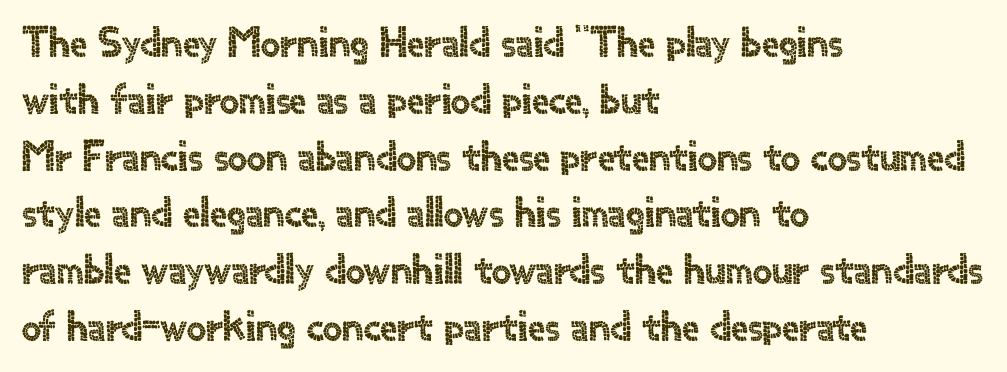
{"serif": "no", "italic": "no", "width": "normal", "x_height": "small", "monospaced": "no", "underline": "no", "align": "left", "line_spacing": "normal", "line_spacing_ratio": 1.32, "letter_spacing": "normal", "letter_spacing_em": 0.0, "glyph_px": 43}
